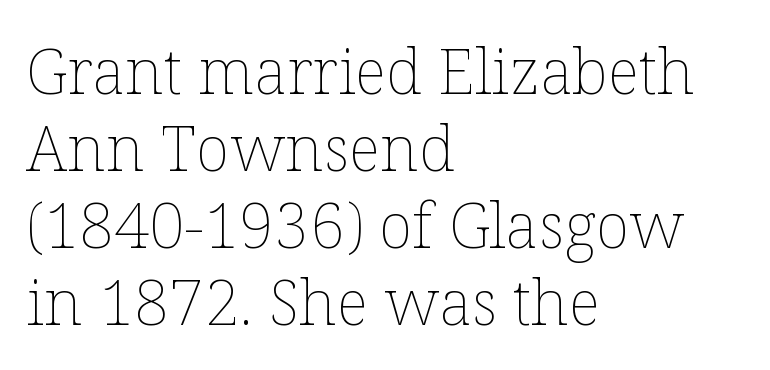
The image shows 63 px thin type, upright; set left-aligned, line spacing 1.22x, normal letter spacing, not underlined; low stroke contrast and a medium x-height.
